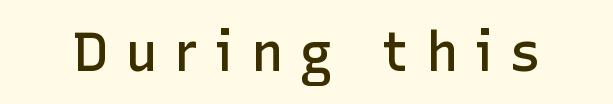
The image shows 54 px semibold sans-serif type, upright; set unusually wide letter spacing (+0.31 em), not underlined; low stroke contrast and a medium x-height.
